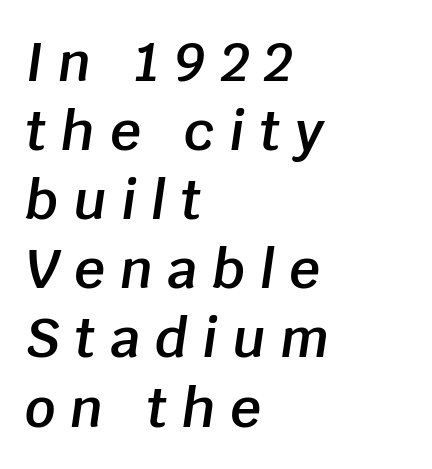
Does extra space separate the letters? Yes, quite a lot of it. The rendering uses a moderate line-height, typical for paragraphs. Notice how the passage keeps a crisp vertical edge on the left only. There's an unmistakable incline to the writing here. The specimen omits any rule beneath the text block's lines.
